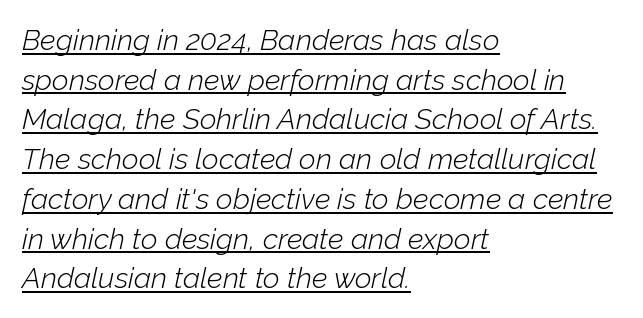
{"italic": "yes", "lean": "right", "slant_degrees": 12, "bold": "no", "weight": "light", "width": "normal", "stroke_contrast": "low", "x_height": "medium", "monospaced": "no", "underline": "yes", "align": "left", "line_spacing": "normal", "line_spacing_ratio": 1.37, "letter_spacing": "normal", "letter_spacing_em": 0.0, "glyph_px": 29}
